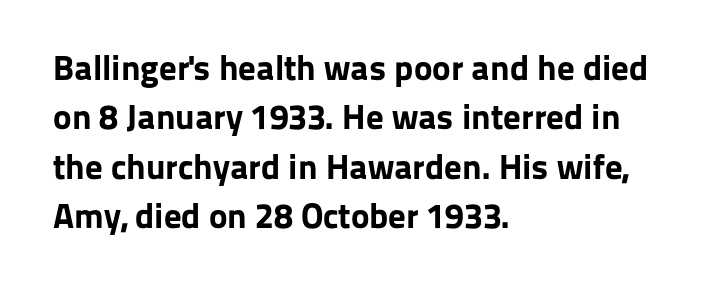
{"serif": "no", "italic": "no", "bold": "yes", "weight": "bold", "width": "normal", "stroke_contrast": "low", "x_height": "medium", "monospaced": "no", "underline": "no", "align": "left", "line_spacing": "normal", "line_spacing_ratio": 1.41, "letter_spacing": "normal", "letter_spacing_em": 0.0, "glyph_px": 35}
